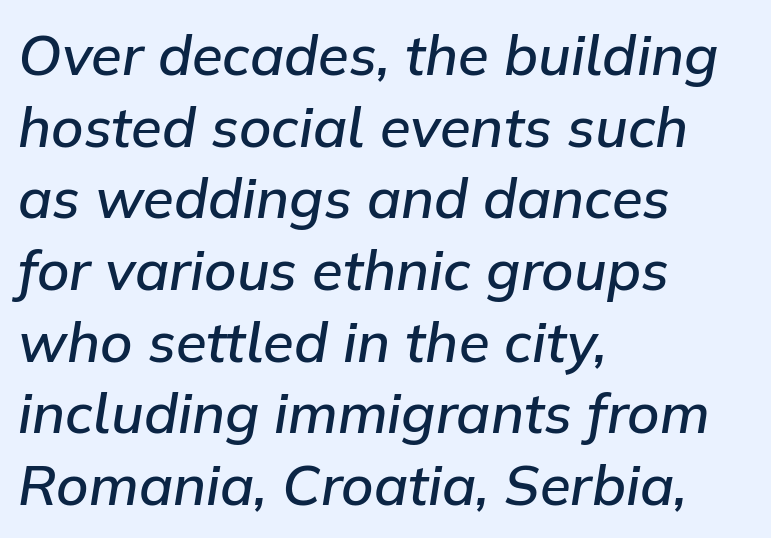
Q: Is the text bold? A: Semi-bold.
Q: Is the text italic (slanted)? A: Yes, it leans right by about 9 degrees.
Q: Is the text underlined? A: No.
Q: How is the paragraph aligned? A: Left-aligned.
Q: Is the spacing between letters normal or unusually wide? A: Normal.
Q: Is the spacing between lines tight, normal or loose? A: Normal.
Q: Width (condensed, normal, or wide)? A: Normal.
Q: Stroke contrast? A: Low.
Q: x-height? A: Medium.
Q: Monospaced? A: No.
